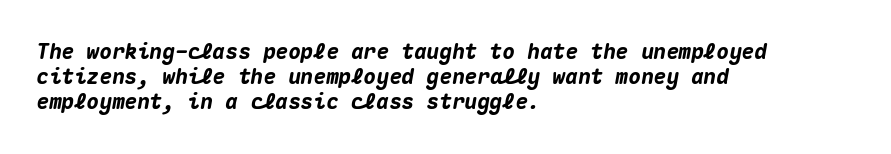
Typographic density is high because the face is bold. Every row of glyphs begins at an identical x-position on the left. This is oblique type, the kind used for emphasis or titles. Plain, unruled lines of type.
